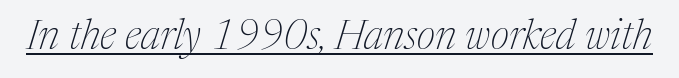
{"serif": "yes", "italic": "yes", "lean": "right", "slant_degrees": 17, "bold": "no", "weight": "thin", "width": "normal", "stroke_contrast": "medium", "x_height": "medium", "monospaced": "no", "underline": "yes", "letter_spacing": "normal", "letter_spacing_em": 0.0, "glyph_px": 41}
